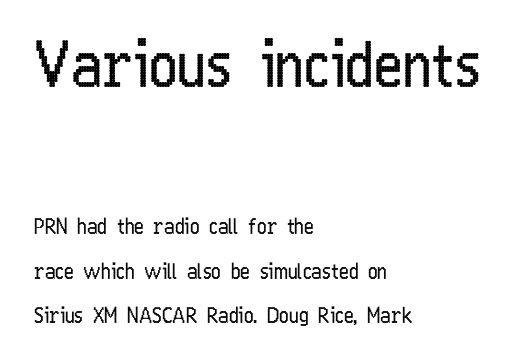
Q: Is the text bold? A: No.
Q: Is the text italic (slanted)? A: No, it is upright.
Q: Is the typeface a serif or a sans-serif typeface? A: Sans-serif.
Q: Is the text underlined? A: No.
Q: How is the paragraph aligned? A: Left-aligned.
Q: Is the spacing between letters normal or unusually wide? A: Normal.
Q: Is the spacing between lines tight, normal or loose? A: Loose.
Q: Which block of text is set in a larger size, the first (top) or the second (bottom)? A: The first (top) one.
Q: Width (condensed, normal, or wide)? A: Condensed.
Q: Stroke contrast? A: Low.
Q: x-height? A: Medium.
Q: Monospaced? A: No.
